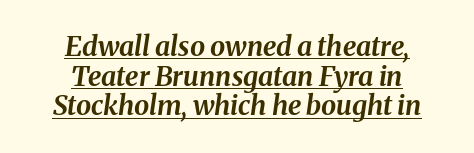
{"italic": "yes", "lean": "right", "slant_degrees": 8, "bold": "yes", "underline": "yes", "align": "center", "line_spacing": "tight", "line_spacing_ratio": 1.1, "letter_spacing": "normal", "letter_spacing_em": 0.0, "glyph_px": 27}
